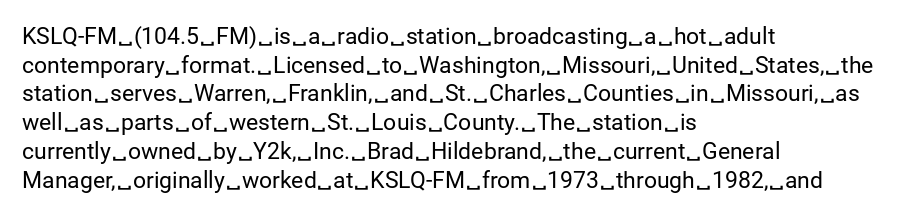
Q: Is the text bold? A: No.
Q: Is the text italic (slanted)? A: No, it is upright.
Q: Is the text underlined? A: No.
Q: How is the paragraph aligned? A: Left-aligned.
Q: Is the spacing between letters normal or unusually wide? A: Normal.
Q: Is the spacing between lines tight, normal or loose? A: Normal.
